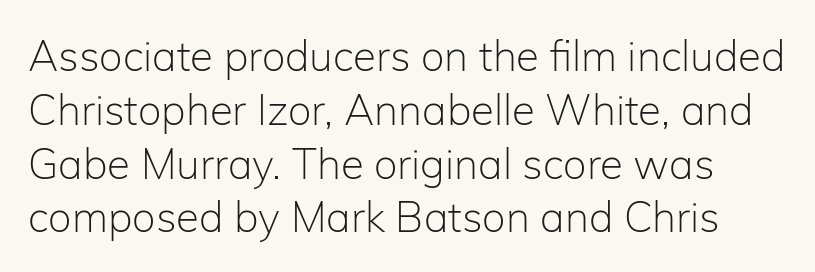
A normal amount of white space separates one row of letters from the next. The letters look calm and open, with moderate or lighter stems. You could not count columns in this text — the font is proportionally spaced. Does the lettering tilt? It doesn't — this is upright. Nothing sits at the stroke ends, so this counts as sans-serif. The zone under the glyphs is completely vacant.
